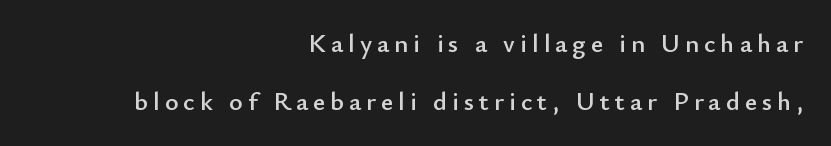
Q: Is the text italic (slanted)? A: No, it is upright.
Q: Is the text underlined? A: No.
Q: How is the paragraph aligned? A: Right-aligned.
Q: Is the spacing between lines tight, normal or loose? A: Loose.
